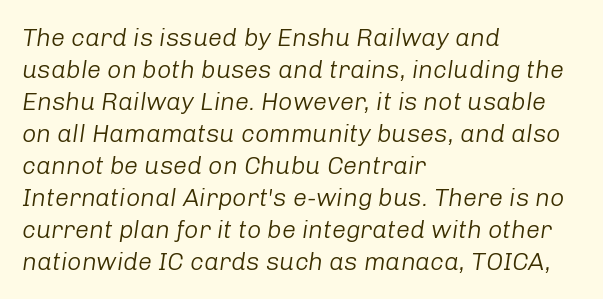
The image shows 25 px text type, italic (leaning right); set left-aligned, normal line spacing (1.28x), normal letter spacing, not underlined.
